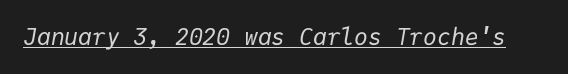
Q: Is the text bold? A: No.
Q: Is the text italic (slanted)? A: Yes, it leans right by about 9 degrees.
Q: Is the text underlined? A: Yes.
Q: Is the spacing between letters normal or unusually wide? A: Normal.
